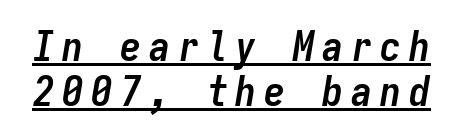
{"italic": "yes", "lean": "right", "slant_degrees": 9, "bold": "yes", "weight": "semibold", "width": "condensed", "stroke_contrast": "low", "x_height": "medium", "monospaced": "yes", "underline": "yes", "line_spacing": "tight", "line_spacing_ratio": 1.08, "glyph_px": 42}
